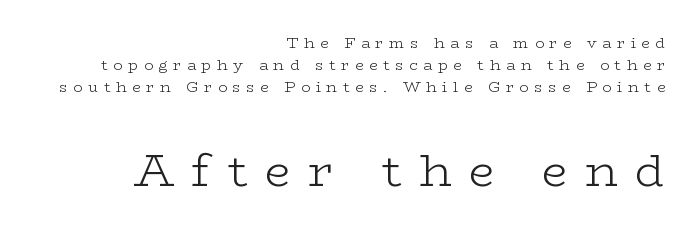
The passage shown is not underscored anywhere. Of the two passages, the one underneath uses the larger point size. The face used here is proportionally spaced, like ordinary book or web type. Students, observe: this is what conventionally led text looks like. The cut favours lightness, reaching ordinary text weight at its darkest. Does the type have serifs? Yes, each stem ends in a small foot.
